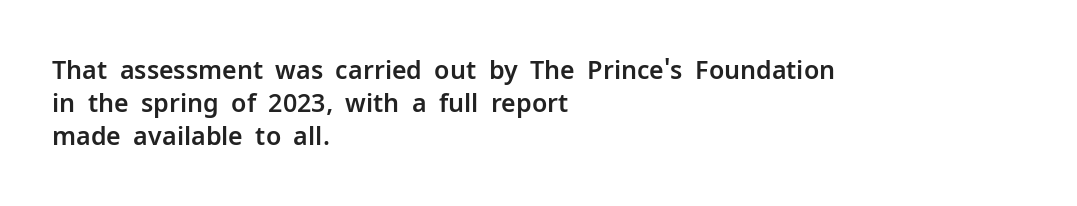
Q: Is the text italic (slanted)? A: No, it is upright.
Q: Is the text underlined? A: No.
Q: How is the paragraph aligned? A: Left-aligned.
Q: Is the spacing between letters normal or unusually wide? A: Normal.
Q: Is the spacing between lines tight, normal or loose? A: Normal.
